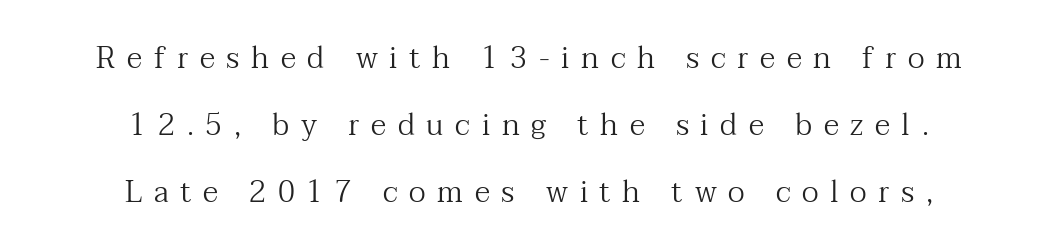
Q: Is the text bold? A: No.
Q: Is the text italic (slanted)? A: No, it is upright.
Q: Is the typeface a serif or a sans-serif typeface? A: Serif.
Q: Is the text underlined? A: No.
Q: How is the paragraph aligned? A: Centered.
Q: Is the spacing between letters normal or unusually wide? A: Unusually wide.
Q: Is the spacing between lines tight, normal or loose? A: Loose.
Q: Width (condensed, normal, or wide)? A: Normal.
Q: Stroke contrast? A: Medium.
Q: x-height? A: Medium.
Q: Monospaced? A: No.
